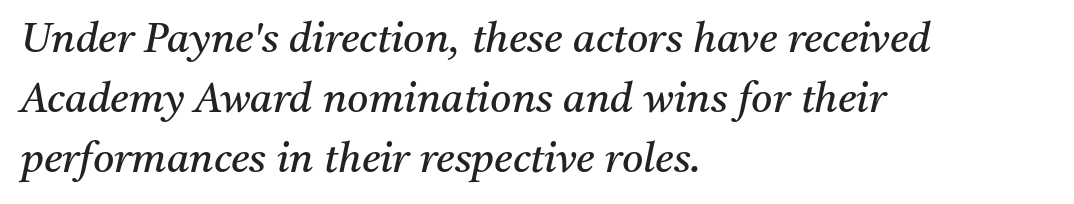
Q: Is the text bold? A: No.
Q: Is the text italic (slanted)? A: Yes, it leans right by about 11 degrees.
Q: Is the typeface a serif or a sans-serif typeface? A: Serif.
Q: Is the text underlined? A: No.
Q: How is the paragraph aligned? A: Left-aligned.
Q: Is the spacing between letters normal or unusually wide? A: Normal.
Q: Is the spacing between lines tight, normal or loose? A: Normal.
Q: Width (condensed, normal, or wide)? A: Normal.
Q: Stroke contrast? A: Medium.
Q: x-height? A: Medium.
Q: Monospaced? A: No.
